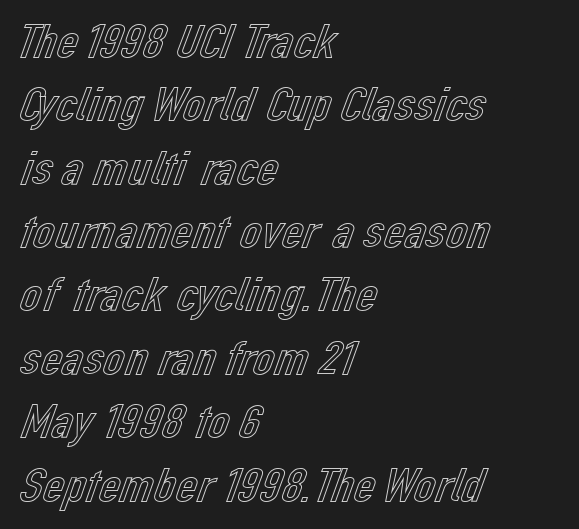
Check the space under the baseline: it is left empty. The ragged edge is on the right, which tells us the setting is flush left. Inter-character spacing is left at the font's built-in metrics. The leading is moderate, giving the passage an even texture. Proportional: the letters do not fall into vertical columns.
